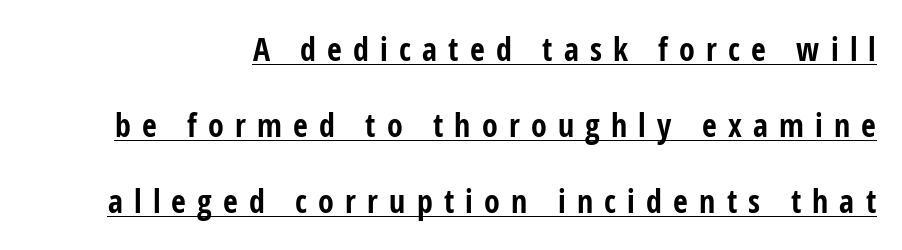
The image shows 32 px bold, condensed sans-serif type, upright; set loose line spacing (2.38x), unusually wide letter spacing (+0.35 em), underlined; low stroke contrast and a medium x-height.
